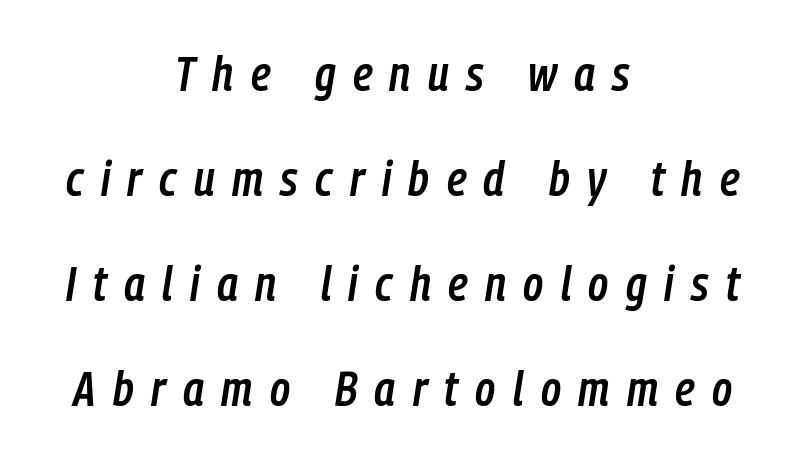
There is plenty of visible air inserted between adjacent glyphs. This rendering uses center alignment, leaving both contours irregular but symmetric. The space between consecutive lines is lavish. The space beneath each line is pristine and unruled. Looking at the ascenders, they clearly lean. Semibold letterforms, between regular and bold.
